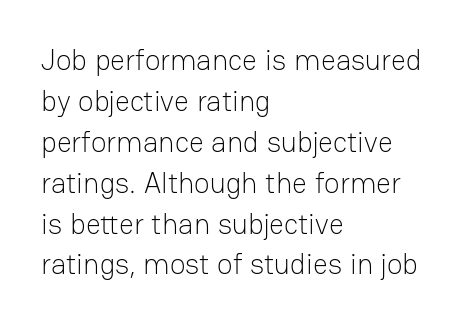
Q: Is the text bold? A: No.
Q: Is the text italic (slanted)? A: No, it is upright.
Q: Is the typeface a serif or a sans-serif typeface? A: Sans-serif.
Q: Is the text underlined? A: No.
Q: How is the paragraph aligned? A: Left-aligned.
Q: Is the spacing between letters normal or unusually wide? A: Normal.
Q: Is the spacing between lines tight, normal or loose? A: Normal.
Q: Width (condensed, normal, or wide)? A: Normal.
Q: Stroke contrast? A: Low.
Q: x-height? A: Medium.
Q: Monospaced? A: No.
